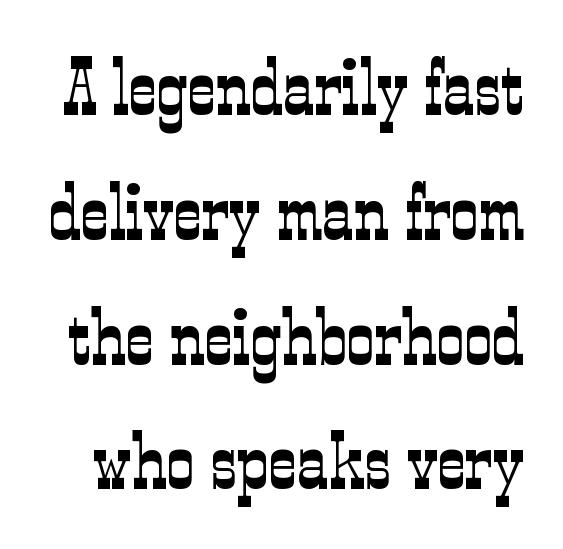
The font family rendered here belongs to the serif group. Weight class: somewhere from thin through regular. This rendering features lettering with no underline. These lines are rendered in a variable-pitch font. The block of text has a typical density, with ordinary space between rows. Is there any slant? The stems are plumb.
